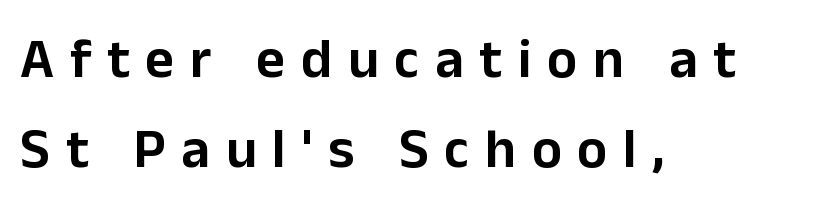
The image shows 56 px sans-serif type, upright; set left-aligned, normal line spacing (1.6x), unusually wide letter spacing (+0.28 em), not underlined; low stroke contrast and a medium x-height.
